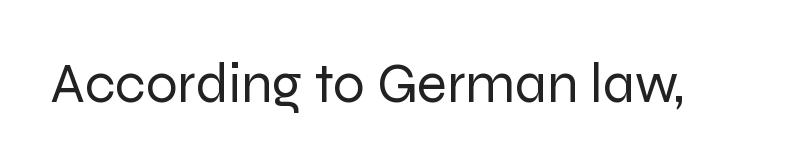
Q: Is the text bold? A: No.
Q: Is the text italic (slanted)? A: No, it is upright.
Q: Is the typeface a serif or a sans-serif typeface? A: Sans-serif.
Q: Is the text underlined? A: No.
Q: Is the spacing between letters normal or unusually wide? A: Normal.
Q: Width (condensed, normal, or wide)? A: Normal.
Q: Stroke contrast? A: Low.
Q: x-height? A: Medium.
Q: Monospaced? A: No.
